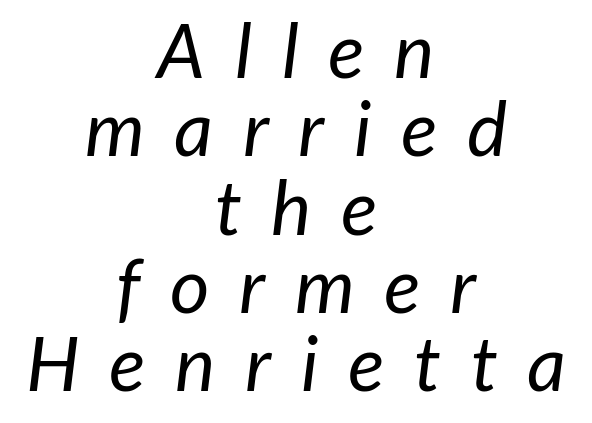
This reads as an unemphasized weight, regular at the heaviest. Think of a printed novel: that variable character pitch is what you see here. Short note: letters widely spaced. Slant detected: the letters are inclined. Letters rest on an invisible, unmarked baseline.
